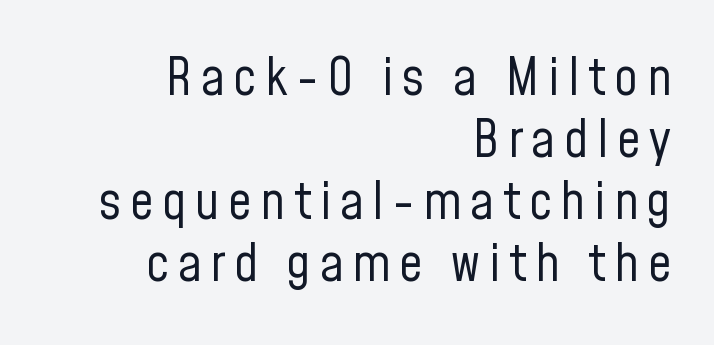
Q: Is the text bold? A: No.
Q: Is the text italic (slanted)? A: No, it is upright.
Q: Is the typeface a serif or a sans-serif typeface? A: Sans-serif.
Q: Is the text underlined? A: No.
Q: How is the paragraph aligned? A: Right-aligned.
Q: Width (condensed, normal, or wide)? A: Condensed.
Q: Stroke contrast? A: Low.
Q: x-height? A: Medium.
Q: Monospaced? A: No.
